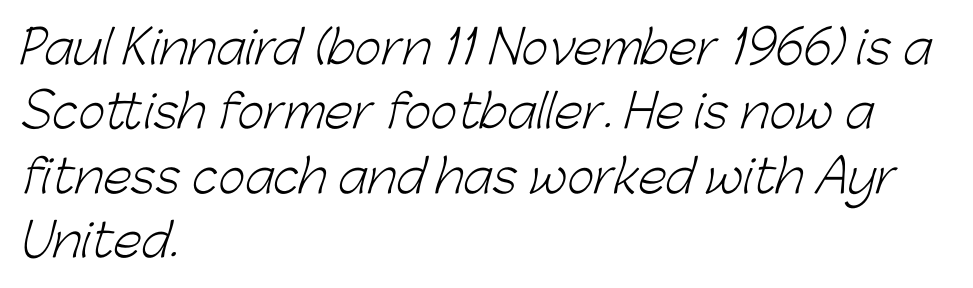
The image shows 46 px light sans-serif type; set left-aligned, normal line spacing (1.4x), normal letter spacing, not underlined; low stroke contrast and a medium x-height.
